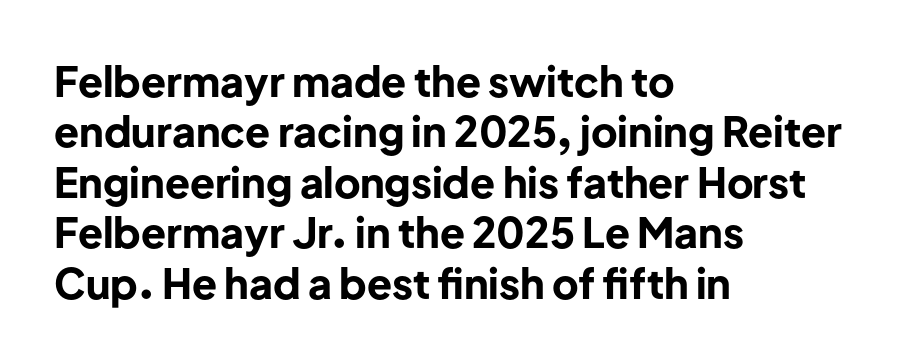
{"serif": "no", "italic": "no", "bold": "yes", "weight": "bold", "width": "normal", "stroke_contrast": "low", "x_height": "medium", "monospaced": "no", "underline": "no", "align": "left", "line_spacing_ratio": 1.23, "letter_spacing": "normal", "letter_spacing_em": 0.0, "glyph_px": 41}
